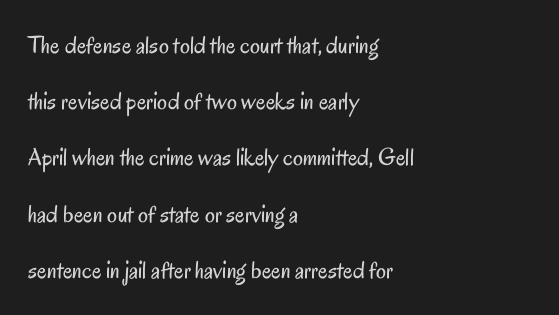
The words here are not underlined. One glance says open: line gaps are wider than usual. Posture: upright roman. Stroke thickness stays within the range of a standard reading face or lighter.
